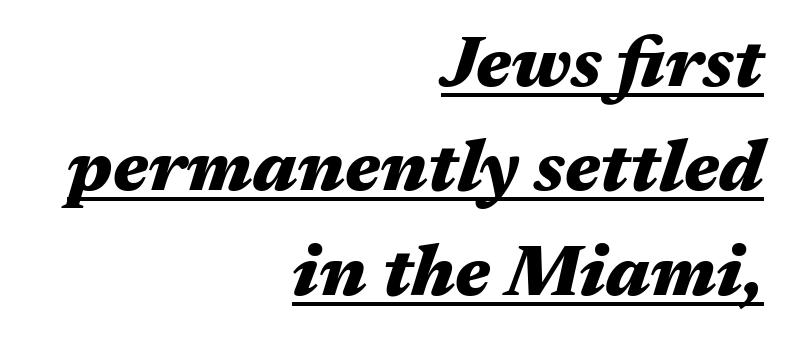
The image shows 72 px heavy, wide type, italic (leaning right); set right-aligned, normal line spacing (1.45x), normal letter spacing, underlined; medium stroke contrast and a medium x-height.
